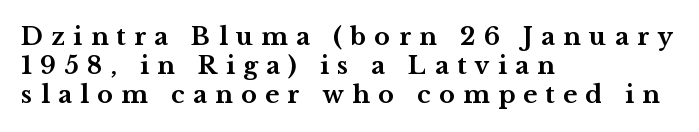
The image shows 24 px bold type, upright; set left-aligned, line spacing 1.21x, unusually wide letter spacing (+0.35 em), not underlined.
